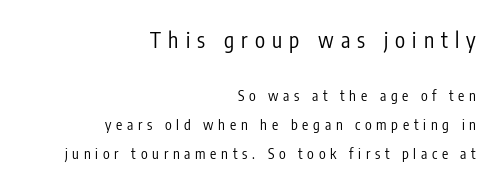
The image shows 21 px text type, upright; set right-aligned, loose line spacing (2.06x), unusually wide letter spacing (+0.34 em), not underlined; the first (top) block is 1.5x larger.
